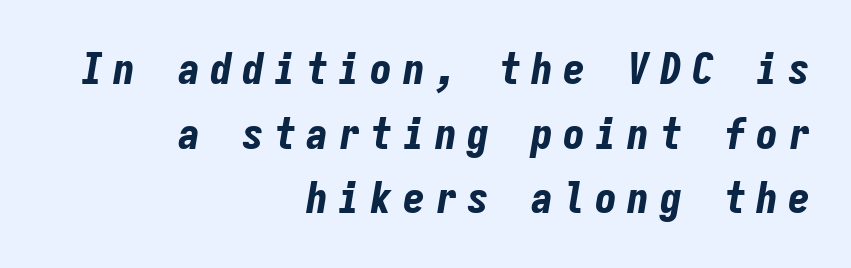
Q: Is the text bold? A: Yes.
Q: Is the text italic (slanted)? A: Yes, it leans right by about 9 degrees.
Q: Is the text underlined? A: No.
Q: How is the paragraph aligned? A: Right-aligned.
Q: Is the spacing between letters normal or unusually wide? A: Unusually wide.
Q: Is the spacing between lines tight, normal or loose? A: Normal.
Q: Width (condensed, normal, or wide)? A: Condensed.
Q: Stroke contrast? A: Low.
Q: x-height? A: Medium.
Q: Monospaced? A: Yes.
